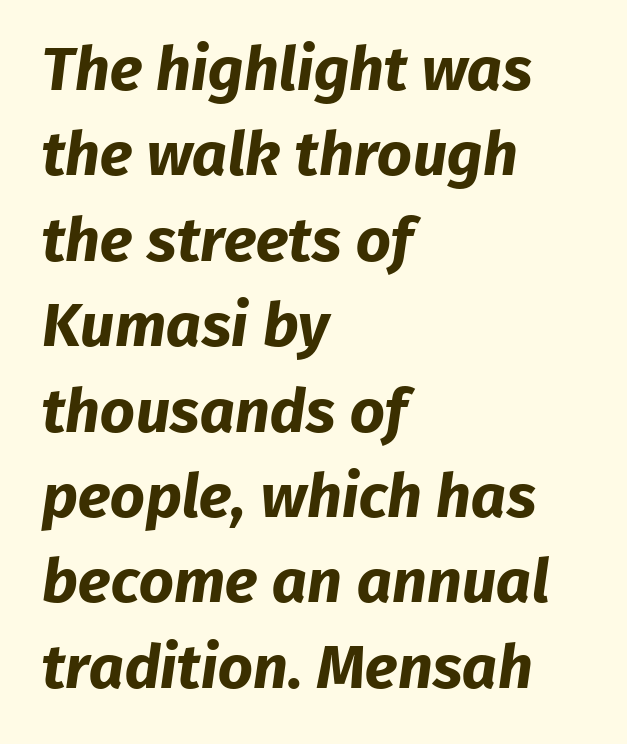
Q: Is the text bold? A: Yes.
Q: Is the typeface a serif or a sans-serif typeface? A: Sans-serif.
Q: Is the text underlined? A: No.
Q: How is the paragraph aligned? A: Left-aligned.
Q: Is the spacing between letters normal or unusually wide? A: Normal.
Q: Is the spacing between lines tight, normal or loose? A: Normal.
Q: Width (condensed, normal, or wide)? A: Normal.
Q: Stroke contrast? A: Low.
Q: x-height? A: Medium.
Q: Monospaced? A: No.
